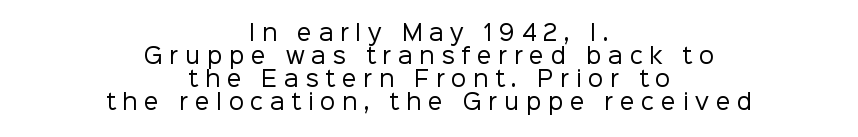
The image shows 21 px text type, upright; set centered, tight line spacing (1.09x), unusually wide letter spacing (+0.32 em), not underlined.
